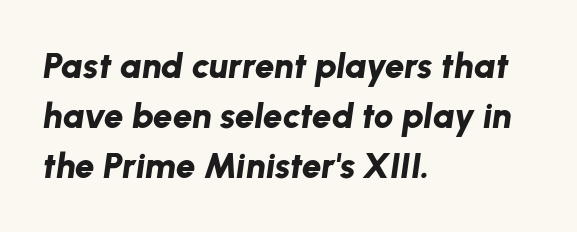
{"italic": "yes", "lean": "right", "slant_degrees": 8, "bold": "yes", "weight": "bold", "width": "normal", "stroke_contrast": "low", "x_height": "medium", "monospaced": "no", "underline": "no", "align": "left", "line_spacing": "normal", "line_spacing_ratio": 1.43, "letter_spacing": "normal", "letter_spacing_em": 0.0, "glyph_px": 35}
